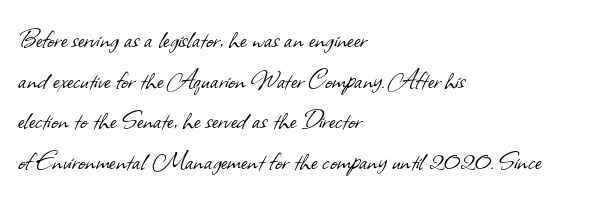
The passage shown stacks its lines at a standard gap. I'd call this a sans setting — the letters go barefoot. Nobody drew a line under any word here. Visually the block forms a straight wall on the left and a jagged coastline on the right.
